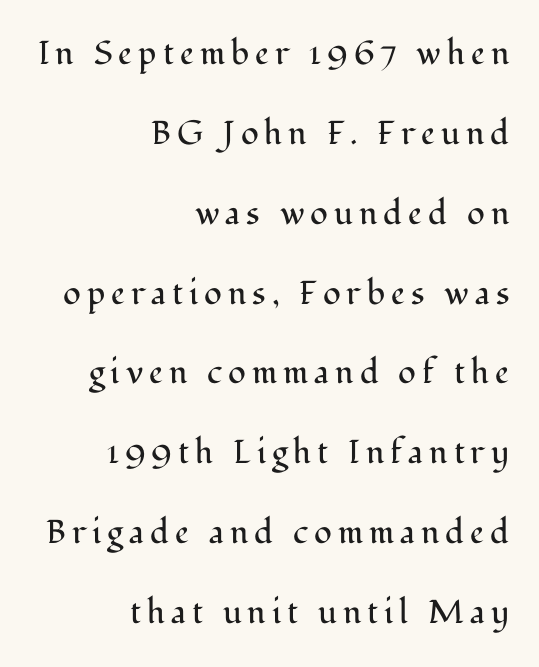
The paragraph shown leans on its right margin. Little horizontal feet cap the strokes, marking this as serif type. Honestly, the rows look like they've been pulled way apart. Weight: not bold — regular or lighter.
